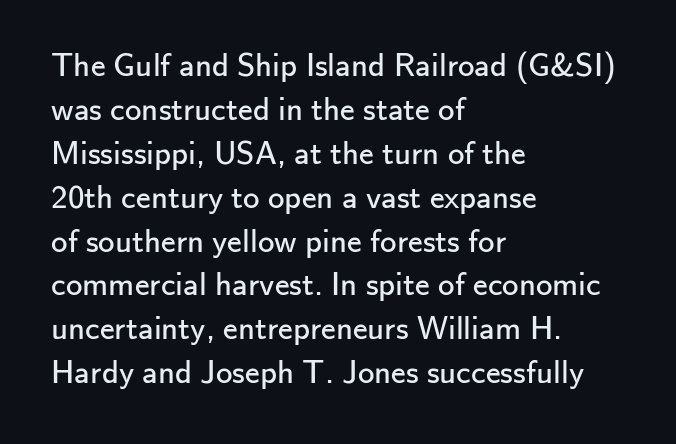
To sum up the face: it is a sans, with no serifs. Whoever set this chose a conventional vertical rhythm. The area under the type is left untouched. Where is the straight margin? On the left.
